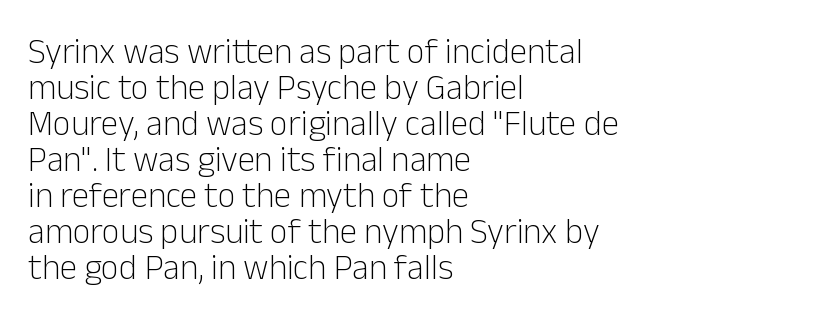
Here the glyphs are tracked normally, forming tight word shapes. What's the leading like? Squeezed, with rows nearly overlapping. The strokes carry an ordinary text weight at most. Layout note: lines flush left. The lettering holds an erect, upright posture throughout.
